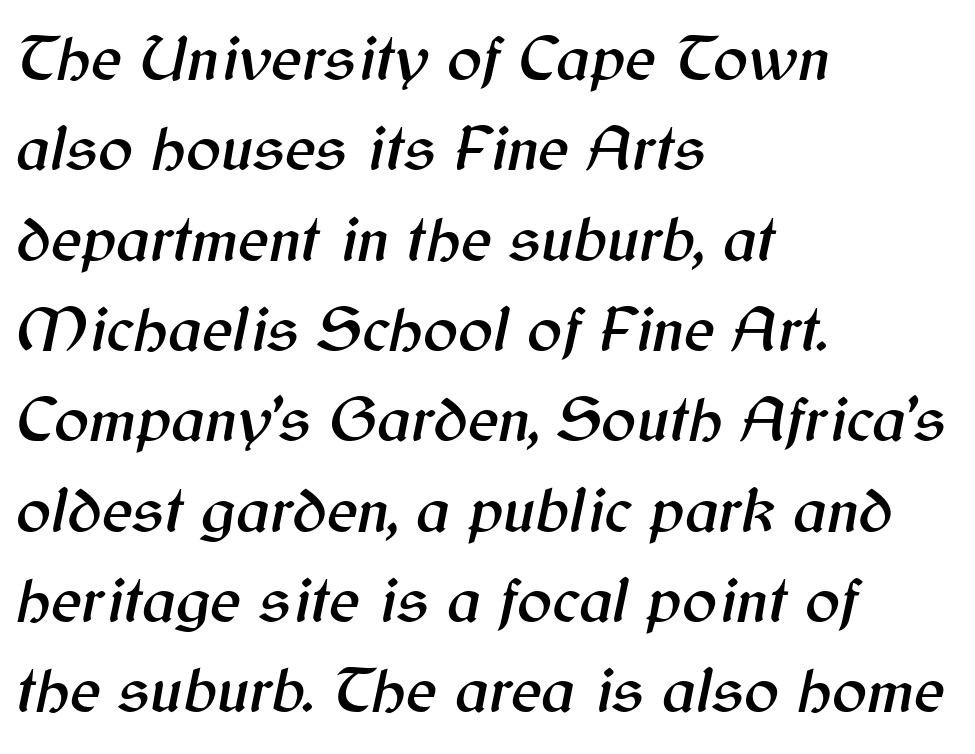
The image shows 65 px text type, italic (leaning right); set left-aligned, normal line spacing (1.39x), normal letter spacing, not underlined; medium stroke contrast and a medium x-height.
